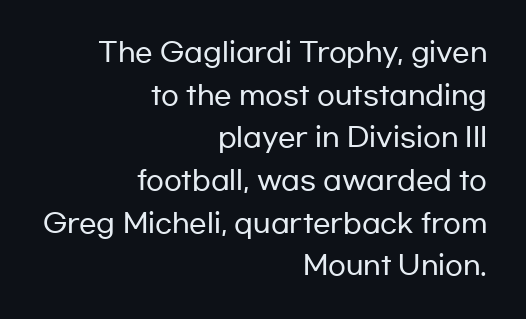
Q: Is the text italic (slanted)? A: No, it is upright.
Q: Is the text underlined? A: No.
Q: How is the paragraph aligned? A: Right-aligned.
Q: Is the spacing between letters normal or unusually wide? A: Normal.
Q: Is the spacing between lines tight, normal or loose? A: Normal.
